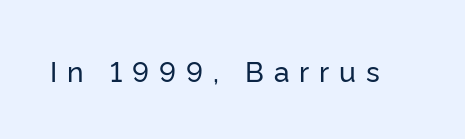
Unlike a traditional serif, this face leaves its strokes unadorned. Compared with typical body copy, the letter spacing here is much looser. Here the designer chose a conventional face with non-uniform glyph widths. A roman cut, with each character standing at attention. Only glyphs here, with clear space below each row.
